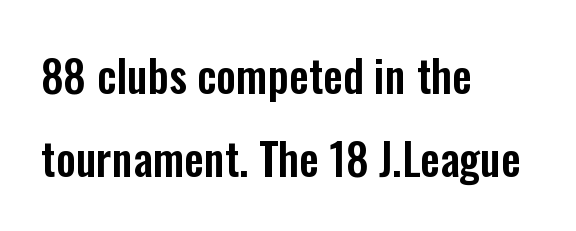
{"serif": "no", "italic": "no", "width": "condensed", "stroke_contrast": "low", "x_height": "medium", "monospaced": "no", "underline": "no", "align": "left", "line_spacing_ratio": 1.88, "letter_spacing": "normal", "letter_spacing_em": 0.0, "glyph_px": 44}
